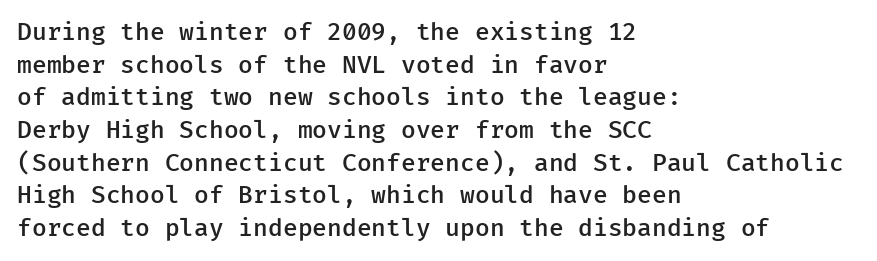
One glance says typical: line gaps are just what's usual. Tracking value appears to be zero — textbook default spacing. Tall strokes in this sample are plumb rather than angled. Firm but not heavy-handed strokes: this text is semibold.
